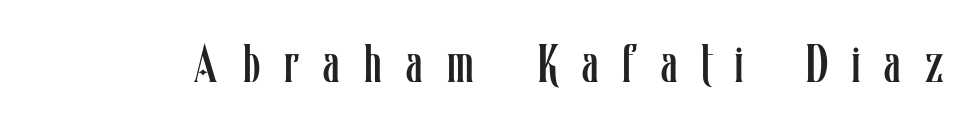
{"italic": "no", "bold": "no", "weight": "regular", "width": "condensed", "stroke_contrast": "low", "x_height": "medium", "monospaced": "no", "underline": "no", "letter_spacing": "wide", "letter_spacing_em": 0.45, "glyph_px": 54}
